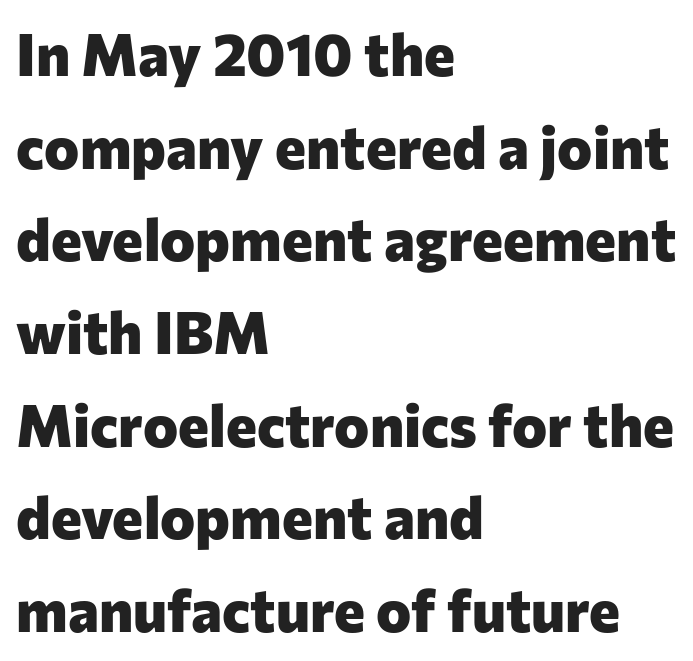
Q: Is the text bold? A: Yes.
Q: Is the text italic (slanted)? A: No, it is upright.
Q: Is the typeface a serif or a sans-serif typeface? A: Sans-serif.
Q: Is the text underlined? A: No.
Q: How is the paragraph aligned? A: Left-aligned.
Q: Is the spacing between letters normal or unusually wide? A: Normal.
Q: Is the spacing between lines tight, normal or loose? A: Normal.
Q: Width (condensed, normal, or wide)? A: Normal.
Q: Stroke contrast? A: Low.
Q: x-height? A: Medium.
Q: Monospaced? A: No.
